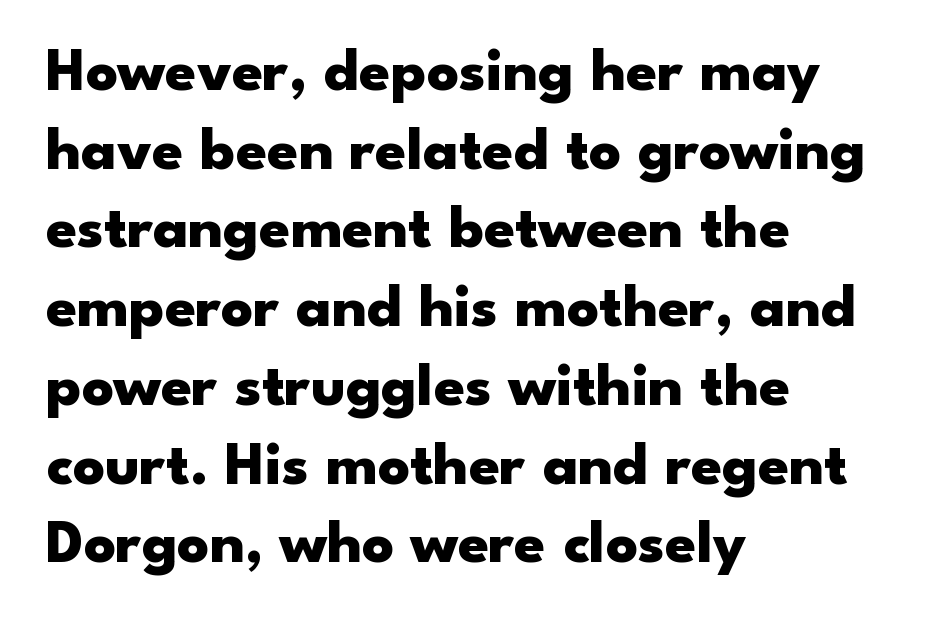
A typesetter would call this proportional, since set widths differ per character. These lines keep a tight, regular rhythm from letter to letter. A typesetter would call this leading conventional body-copy spacing. A full-strength bold gives these letters their thick strokes. Caption: multi-line text, flush left, ragged right.
